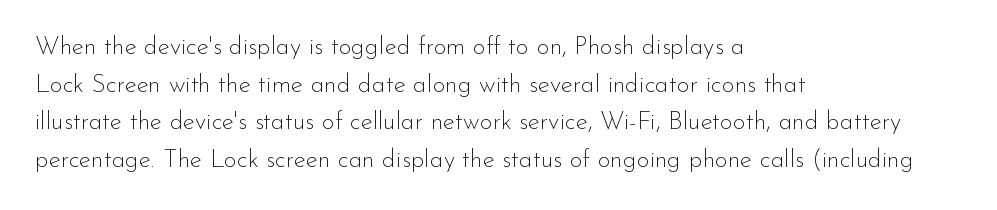
{"italic": "no", "bold": "no", "underline": "no", "align": "left", "line_spacing": "normal", "line_spacing_ratio": 1.51, "letter_spacing": "normal", "letter_spacing_em": 0.0, "glyph_px": 25}
